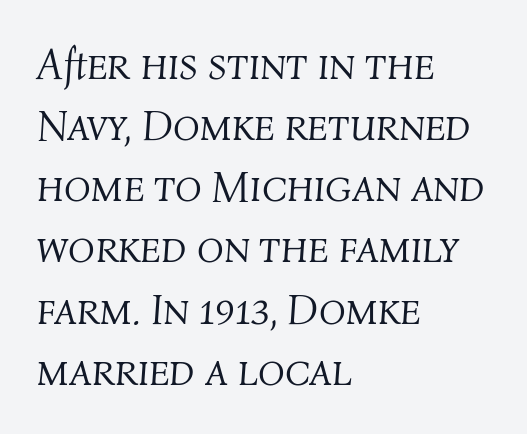
Q: Is the text bold? A: No.
Q: Is the text italic (slanted)? A: Yes, it leans right by about 4 degrees.
Q: Is the text underlined? A: No.
Q: How is the paragraph aligned? A: Left-aligned.
Q: Is the spacing between letters normal or unusually wide? A: Normal.
Q: Is the spacing between lines tight, normal or loose? A: Normal.
Q: Width (condensed, normal, or wide)? A: Normal.
Q: Stroke contrast? A: Medium.
Q: x-height? A: Medium.
Q: Monospaced? A: No.
